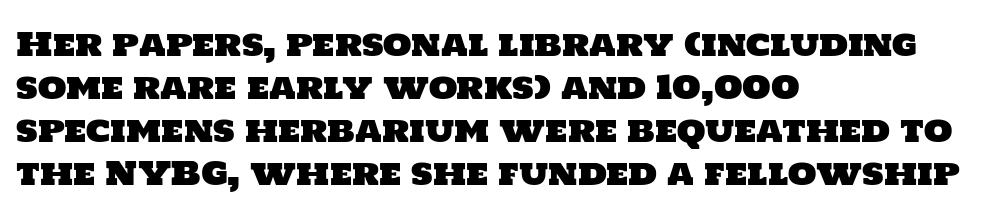
{"serif": "no", "width": "normal", "stroke_contrast": "low", "x_height": "large", "monospaced": "no", "underline": "no", "align": "left", "line_spacing": "normal", "line_spacing_ratio": 1.3, "letter_spacing": "normal", "letter_spacing_em": 0.0, "glyph_px": 33}
